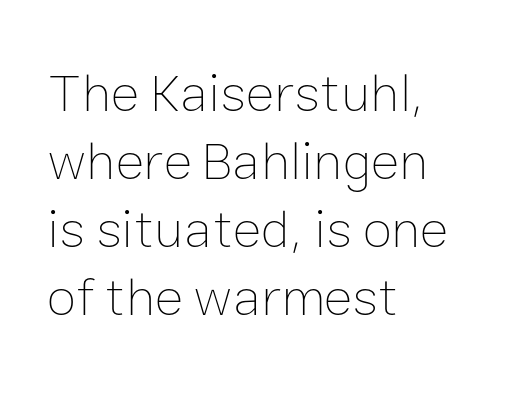
Q: Is the text bold? A: No.
Q: Is the text italic (slanted)? A: No, it is upright.
Q: Is the text underlined? A: No.
Q: How is the paragraph aligned? A: Left-aligned.
Q: Is the spacing between letters normal or unusually wide? A: Normal.
Q: Is the spacing between lines tight, normal or loose? A: Normal.
Q: Width (condensed, normal, or wide)? A: Normal.
Q: Stroke contrast? A: Low.
Q: x-height? A: Medium.
Q: Monospaced? A: No.
